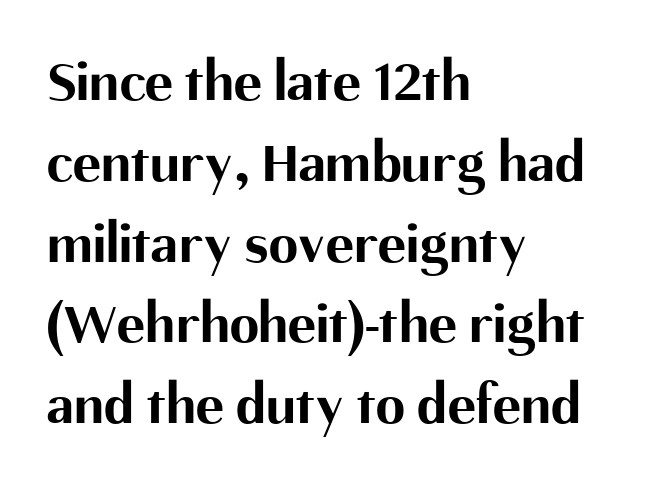
Decoration check: the copy has no underline. Casual observation: everything's shoved over to the left. The horizontal fit of the characters is conventional and even. Vertical spacing — default.
